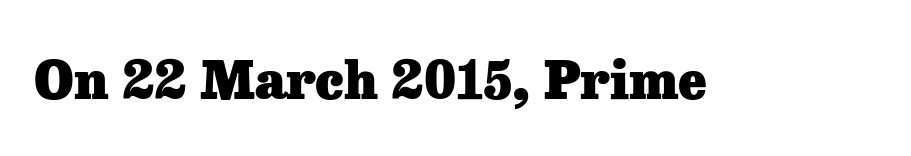
{"serif": "yes", "italic": "no", "bold": "yes", "weight": "heavy", "width": "normal", "stroke_contrast": "low", "x_height": "medium", "monospaced": "no", "underline": "no", "letter_spacing": "normal", "letter_spacing_em": 0.0, "glyph_px": 52}
